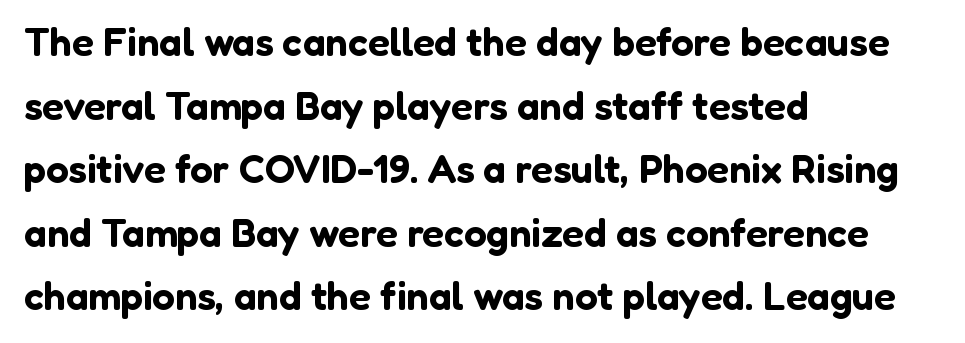
{"serif": "no", "italic": "no", "width": "normal", "stroke_contrast": "low", "x_height": "medium", "monospaced": "no", "underline": "no", "align": "left", "line_spacing": "normal", "line_spacing_ratio": 1.59, "letter_spacing": "normal", "letter_spacing_em": 0.0, "glyph_px": 40}
